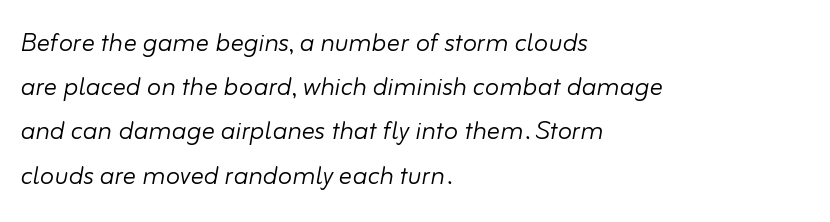
{"italic": "yes", "lean": "right", "slant_degrees": 10, "bold": "no", "weight": "light", "width": "normal", "stroke_contrast": "low", "x_height": "small", "monospaced": "no", "underline": "no", "align": "left", "line_spacing": "normal", "line_spacing_ratio": 1.34, "letter_spacing": "normal", "letter_spacing_em": 0.0, "glyph_px": 33}
